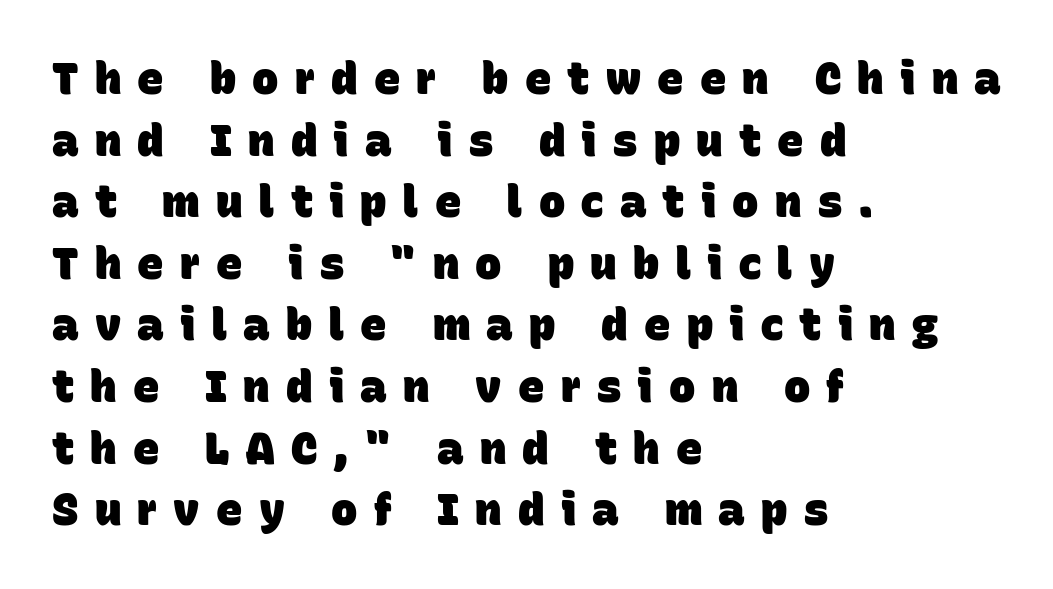
Line spacing here is normal. Notice how the passage keeps a crisp vertical edge on the left only. Stroke thickness is high; the sample reads as a true bold. The letters advance in unequal steps, a hallmark of proportional type. Grotesque or geometric, the face here clearly has no serifs. Letters rest on an invisible, unmarked baseline.
